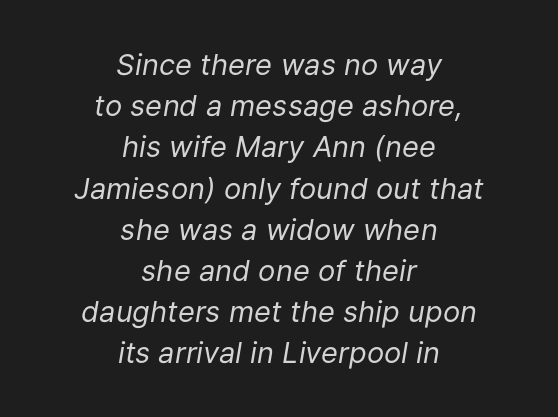
Q: Is the text bold? A: No.
Q: Is the text italic (slanted)? A: Yes, it leans right by about 9 degrees.
Q: Is the text underlined? A: No.
Q: How is the paragraph aligned? A: Centered.
Q: Is the spacing between letters normal or unusually wide? A: Normal.
Q: Is the spacing between lines tight, normal or loose? A: Normal.
Q: Width (condensed, normal, or wide)? A: Normal.
Q: Stroke contrast? A: Low.
Q: x-height? A: Medium.
Q: Monospaced? A: No.
